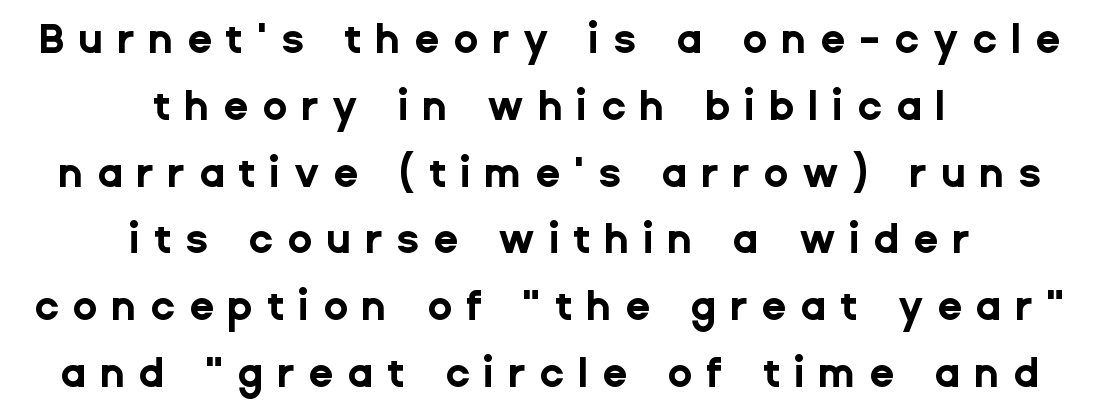
The image shows 41 px bold sans-serif type, upright; set centered, normal line spacing (1.63x), unusually wide letter spacing (+0.33 em), not underlined; low stroke contrast and a medium x-height.
